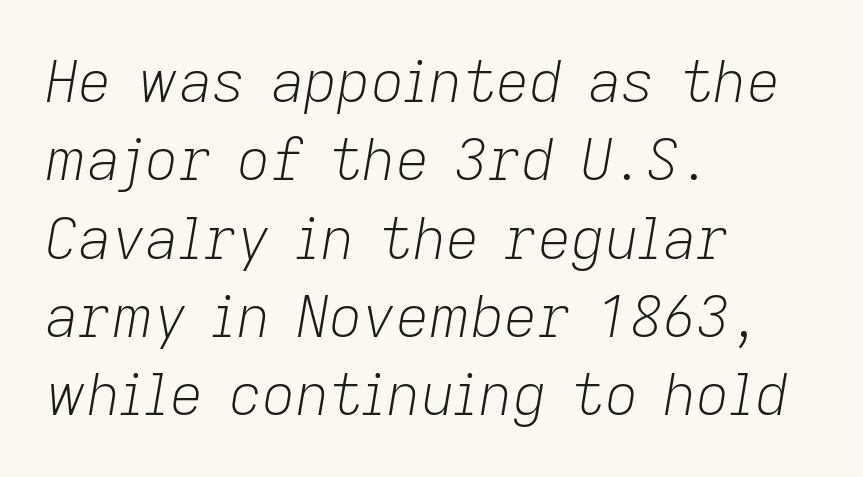
Observe the lean: these are italic letterforms. Letters rest on an invisible, unmarked baseline. These lines are rendered in a variable-pitch font. Normally led — the rows are evenly, conventionally spaced. This rendering uses left alignment, leaving the right contour irregular.
